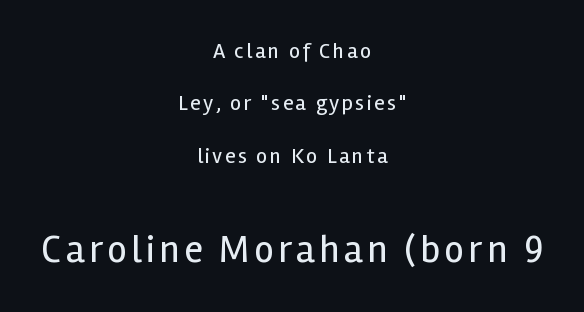
Spacing verdict: proportional, widths tailored to each character. The passage shown is not underscored anywhere. Vertically, the passage feels expansive, rows floating well apart. Compare the two chunks: the lower has the greater cap height. The typeface has the unassuming heft of standard copy or less. These lines are centered, leaving both edges ragged.
